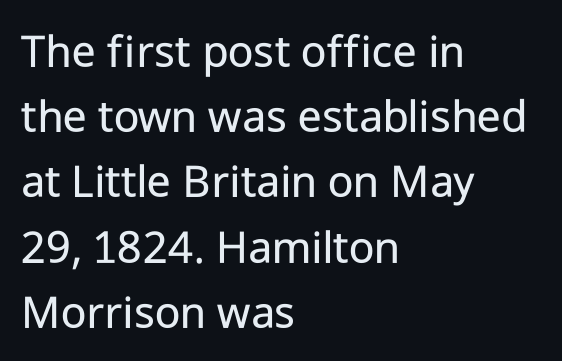
Each letter keeps its own natural width here, so spacing adapts to shape. The rendering anchors every line to the left-hand side. How are the letters spaced? Ordinarily, with no added tracking. Compared with a typical body face, this is equally light or lighter still. Any mark beneath the type? The region is blank. Baseline-to-baseline distance is the conventional proportion of letter height.
